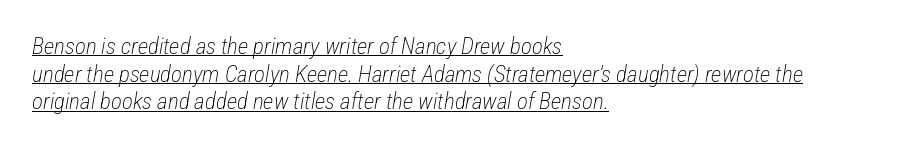
Glyph-to-glyph distance matches everyday printed text. A light-to-regular cut is what we see here. The rendering uses the underline text-decoration. The passage shown leans; its letterforms are oblique. These lines are set flush left with a ragged right edge.
